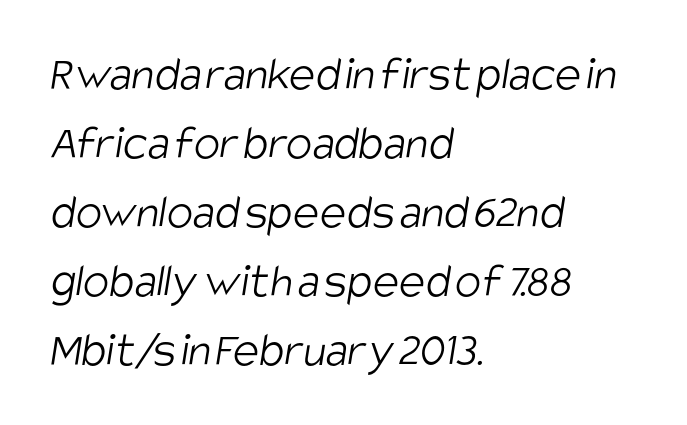
These lines keep a tight, regular rhythm from letter to letter. Each stroke keeps to a modest, everyday thickness or less. Regarding leading, the lines here are spaced in the standard way. Think of a printed novel: that variable character pitch is what you see here.
